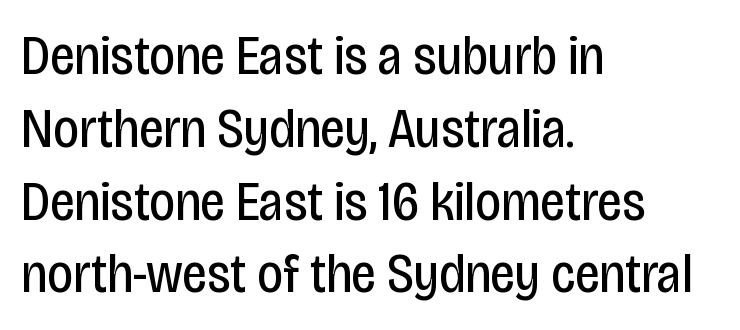
{"serif": "no", "italic": "no", "bold": "no", "weight": "regular", "width": "condensed", "stroke_contrast": "low", "x_height": "large", "monospaced": "no", "underline": "no", "align": "left", "line_spacing": "normal", "line_spacing_ratio": 1.3, "letter_spacing": "normal", "letter_spacing_em": 0.0, "glyph_px": 56}
